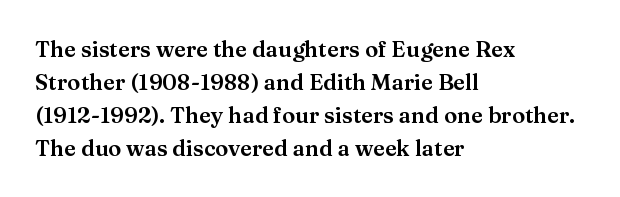
The image shows 22 px text type, upright; set left-aligned, normal line spacing (1.5x), normal letter spacing, not underlined.
